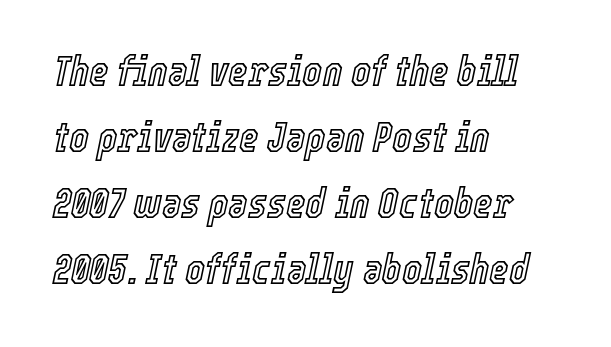
The face used here is proportionally spaced, like ordinary book or web type. Left-aligned paragraph, ragged on the right. A typesetter would mark this as italic. Nobody touched the tracking dial on this one.
